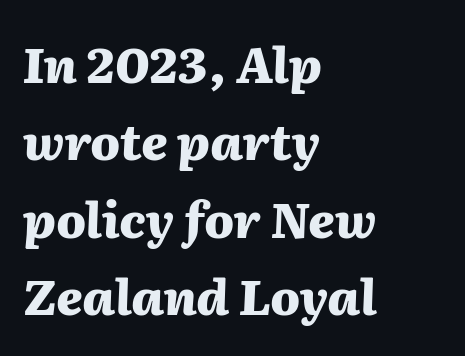
{"italic": "yes", "lean": "right", "slant_degrees": 2, "bold": "yes", "weight": "heavy", "width": "normal", "stroke_contrast": "medium", "x_height": "medium", "monospaced": "no", "underline": "no", "align": "left", "line_spacing": "normal", "line_spacing_ratio": 1.58, "letter_spacing": "normal", "letter_spacing_em": 0.0, "glyph_px": 49}
